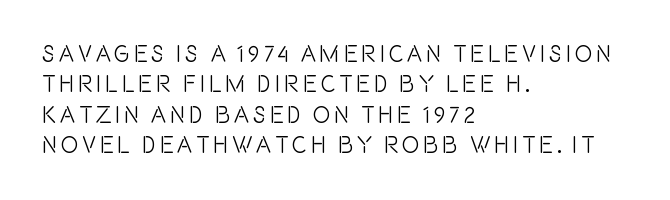
The image shows 23 px text type, upright; set left-aligned, normal line spacing (1.32x), not underlined.
